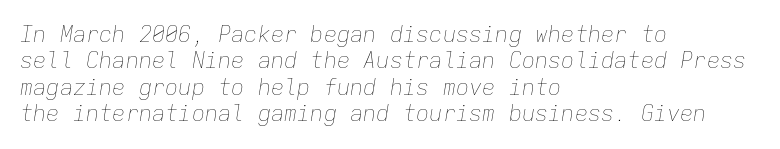
The font is comparable to plain body text, perhaps lighter. Descenders are the only things crossing below the line. Here the glyphs are tracked normally, forming tight word shapes. Which margin do the lines hug? The left one — the right edge is uneven.
